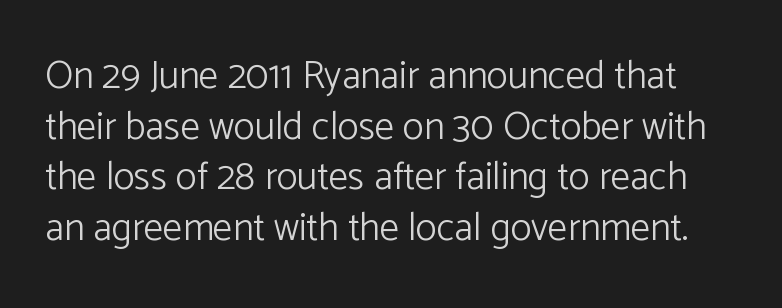
Q: Is the text bold? A: No.
Q: Is the text italic (slanted)? A: No, it is upright.
Q: Is the typeface a serif or a sans-serif typeface? A: Sans-serif.
Q: Is the text underlined? A: No.
Q: Is the spacing between letters normal or unusually wide? A: Normal.
Q: Is the spacing between lines tight, normal or loose? A: Normal.
Q: Width (condensed, normal, or wide)? A: Normal.
Q: Stroke contrast? A: Low.
Q: x-height? A: Medium.
Q: Monospaced? A: No.
